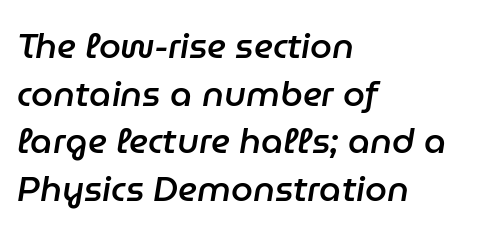
The image shows 35 px semibold type, italic (leaning right); set left-aligned, normal line spacing (1.36x), normal letter spacing, not underlined; low stroke contrast and a medium x-height.
